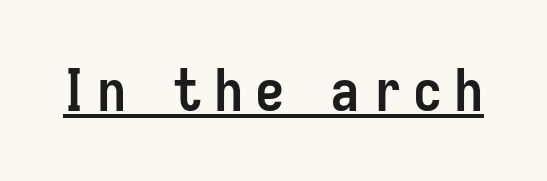
The image shows 59 px semibold, condensed sans-serif type, upright; set unusually wide letter spacing (+0.2 em), underlined; low stroke contrast and a medium x-height.
